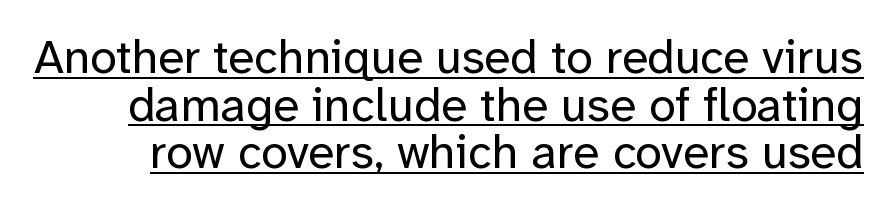
The image shows 48 px regular-weight sans-serif type, upright; set tight line spacing (0.99x), normal letter spacing, underlined; low stroke contrast and a medium x-height.
